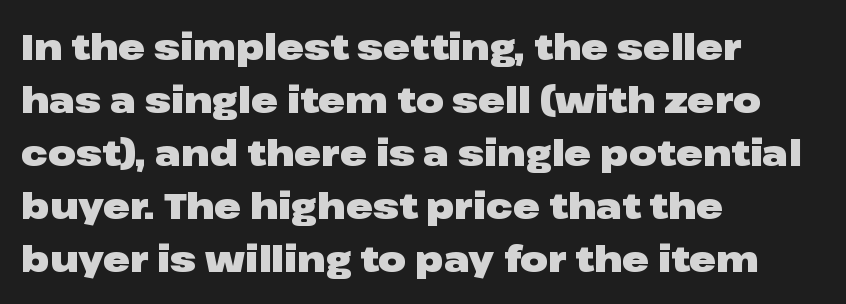
Q: Is the text bold? A: Yes.
Q: Is the text italic (slanted)? A: No, it is upright.
Q: Is the typeface a serif or a sans-serif typeface? A: Sans-serif.
Q: Is the text underlined? A: No.
Q: How is the paragraph aligned? A: Left-aligned.
Q: Is the spacing between letters normal or unusually wide? A: Normal.
Q: Is the spacing between lines tight, normal or loose? A: Normal.
Q: Width (condensed, normal, or wide)? A: Wide.
Q: Stroke contrast? A: Low.
Q: x-height? A: Medium.
Q: Monospaced? A: No.
